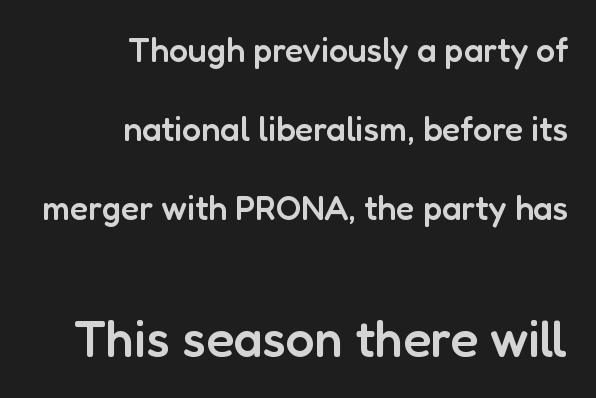
The text was rendered using a sans face with plain stroke endings. The characters look somewhat weighty, a semibold short of true bold. Which chunk is bigger? The second one — the bottom block dwarfs the top. Unmarked baselines from the first word to the last.
